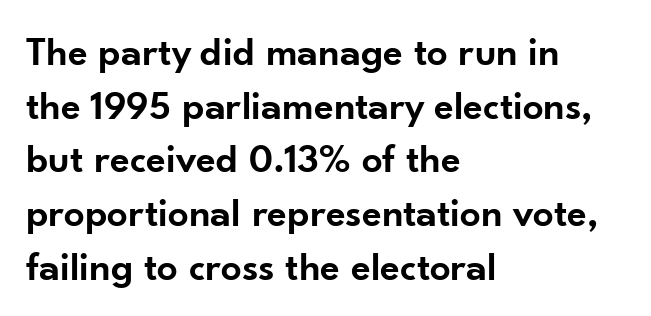
Q: Is the text bold? A: Semi-bold.
Q: Is the text italic (slanted)? A: No, it is upright.
Q: Is the typeface a serif or a sans-serif typeface? A: Sans-serif.
Q: Is the text underlined? A: No.
Q: How is the paragraph aligned? A: Left-aligned.
Q: Is the spacing between letters normal or unusually wide? A: Normal.
Q: Is the spacing between lines tight, normal or loose? A: Normal.
Q: Width (condensed, normal, or wide)? A: Normal.
Q: Stroke contrast? A: Low.
Q: x-height? A: Small.
Q: Monospaced? A: No.
